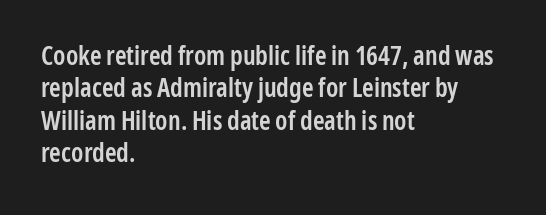
Words appear dense and cohesive because spacing is normal. On the weight axis this lands at semibold, roughly 600. The lines sit at an ordinary, default distance from one another. Any mark beneath the type? The region is blank. You can tell it's not italic because the verticals are truly vertical. The setting favours the left margin, as ordinary paragraphs usually do.
